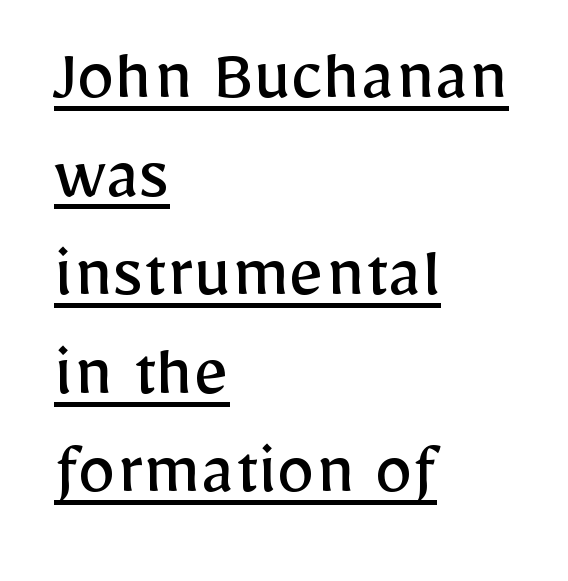
{"serif": "no", "italic": "no", "bold": "no", "weight": "regular", "width": "normal", "stroke_contrast": "low", "x_height": "medium", "monospaced": "no", "underline": "yes", "align": "left", "line_spacing": "normal", "line_spacing_ratio": 1.28, "letter_spacing": "normal", "letter_spacing_em": 0.0, "glyph_px": 77}
